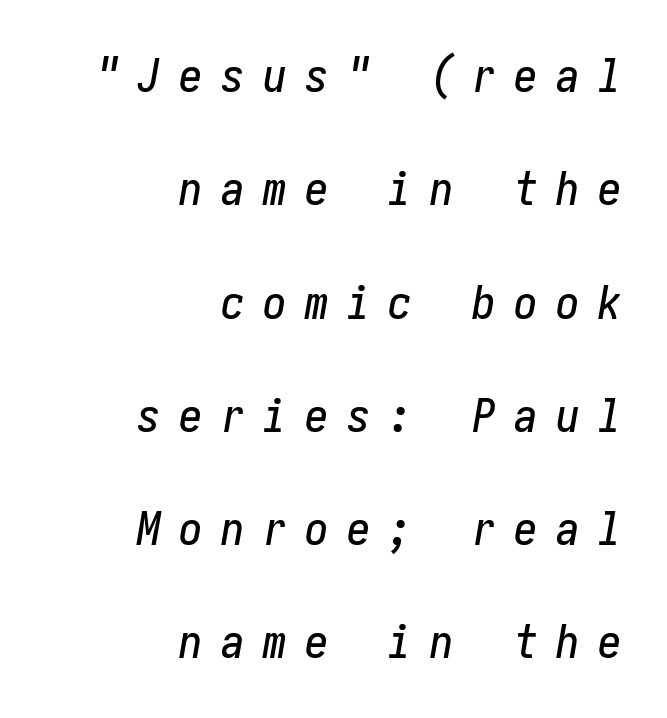
Alignment: flush right. How would I describe the line gaps? Wide and relaxed. The string is rendered with underlining switched off. If you drew a line through each stem, it would be angled. Inter-character spacing is expanded well beyond the font's built-in metrics.
